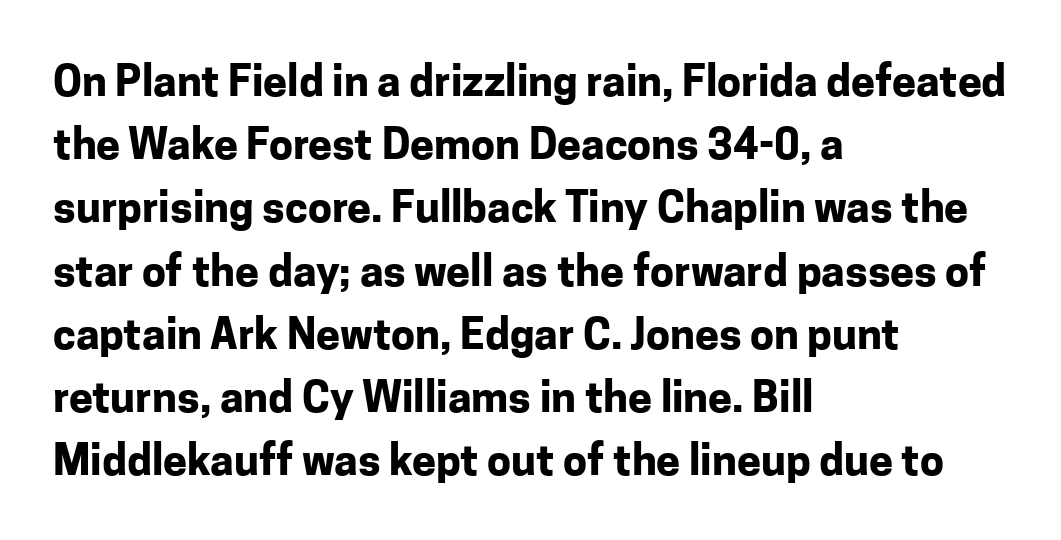
{"serif": "no", "italic": "no", "bold": "yes", "weight": "bold", "width": "normal", "stroke_contrast": "low", "x_height": "medium", "monospaced": "no", "underline": "no", "align": "left", "line_spacing": "normal", "line_spacing_ratio": 1.47, "letter_spacing": "normal", "letter_spacing_em": 0.0, "glyph_px": 43}
